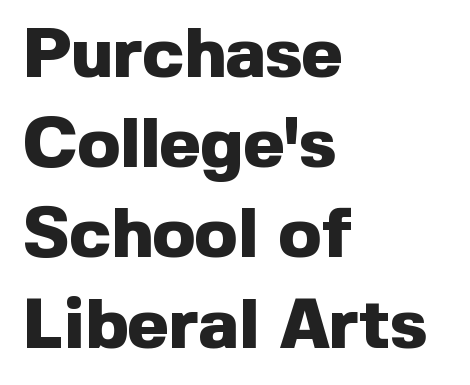
Is this a fixed-width face? No — the glyphs have proportional, varying widths. Does the lettering tilt? It doesn't — this is upright. The tracking reads as untouched default to a designer's eye. Does the type have serifs? No, each stem ends abruptly. Teacher's note: observe the even left margin — that is flush-left alignment. The glyphs have the mass of a bold cut.
